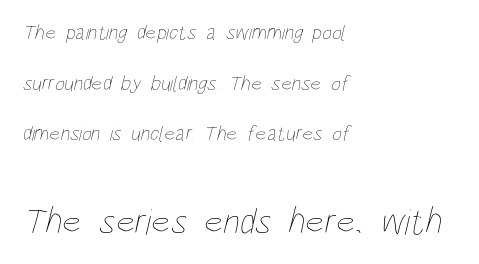
Top chunk: small. Bottom chunk: large. Descenders hang freely into open space. Varying glyph widths throughout — classic text-font behaviour. If you drew a ruler down the left edge, every line would touch it. Stem width sits at or under what a default text font uses. If you measured baseline to baseline, you'd find a long distance.
